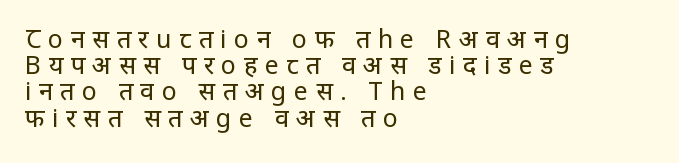
Q: Is the text bold? A: No.
Q: Is the text italic (slanted)? A: No, it is upright.
Q: Is the text underlined? A: No.
Q: How is the paragraph aligned? A: Left-aligned.
Q: Is the spacing between letters normal or unusually wide? A: Unusually wide.
Q: Is the spacing between lines tight, normal or loose? A: Tight.
